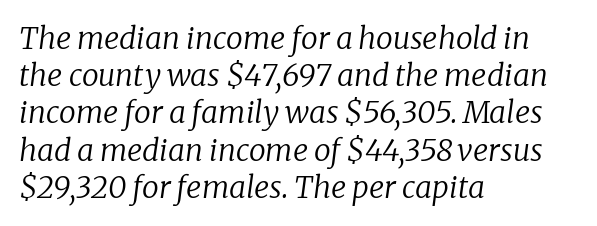
Q: Is the text bold? A: No.
Q: Is the text italic (slanted)? A: Yes, it leans right by about 8 degrees.
Q: Is the typeface a serif or a sans-serif typeface? A: Serif.
Q: Is the text underlined? A: No.
Q: How is the paragraph aligned? A: Left-aligned.
Q: Is the spacing between letters normal or unusually wide? A: Normal.
Q: Width (condensed, normal, or wide)? A: Normal.
Q: Stroke contrast? A: Low.
Q: x-height? A: Medium.
Q: Monospaced? A: No.
